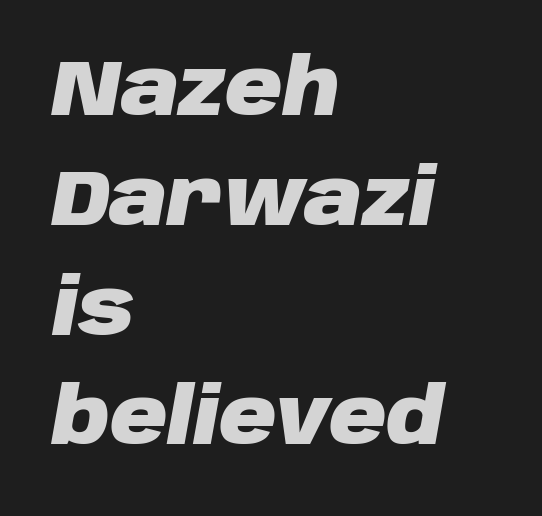
{"italic": "yes", "lean": "right", "slant_degrees": 10, "bold": "yes", "weight": "heavy", "width": "normal", "stroke_contrast": "low", "x_height": "large", "monospaced": "no", "underline": "no", "align": "left", "line_spacing": "normal", "line_spacing_ratio": 1.39, "letter_spacing": "normal", "letter_spacing_em": 0.0, "glyph_px": 79}
